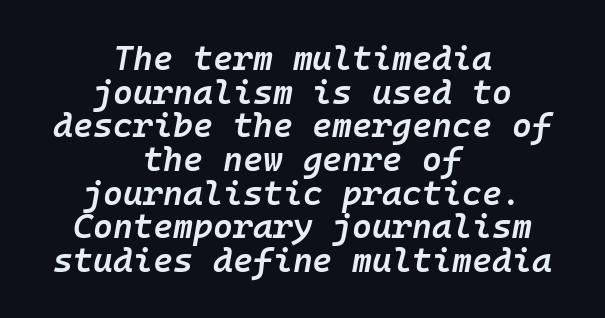
Q: Is the text bold? A: Semi-bold.
Q: Is the text italic (slanted)? A: Yes, it leans right by about 10 degrees.
Q: Is the text underlined? A: No.
Q: How is the paragraph aligned? A: Centered.
Q: Is the spacing between letters normal or unusually wide? A: Normal.
Q: Is the spacing between lines tight, normal or loose? A: Tight.
Q: Width (condensed, normal, or wide)? A: Normal.
Q: Stroke contrast? A: Low.
Q: x-height? A: Medium.
Q: Monospaced? A: Yes.
